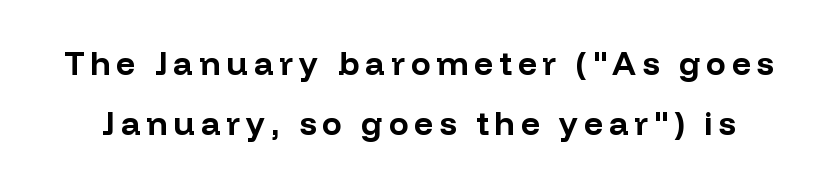
The strip under each line holds only bare page. You can tell it's not italic because the verticals are truly vertical. Letterform terminals end flat and unadorned throughout the passage. Plenty of ink on the page — the face is bold.
